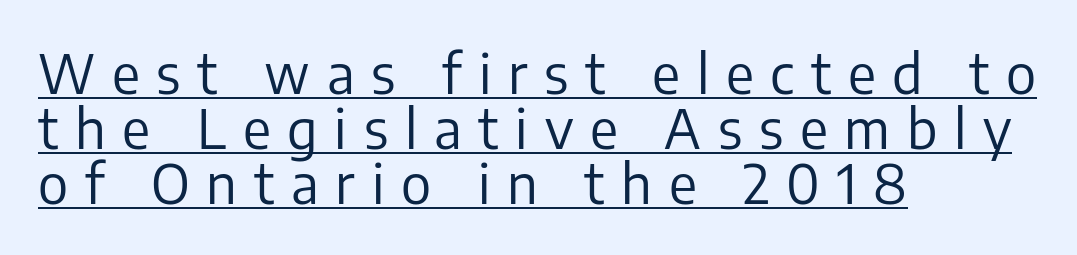
{"serif": "no", "italic": "no", "bold": "no", "weight": "regular", "width": "normal", "stroke_contrast": "low", "x_height": "medium", "monospaced": "no", "underline": "yes", "align": "left", "line_spacing": "tight", "line_spacing_ratio": 1.02, "letter_spacing": "wide", "letter_spacing_em": 0.31, "glyph_px": 54}
